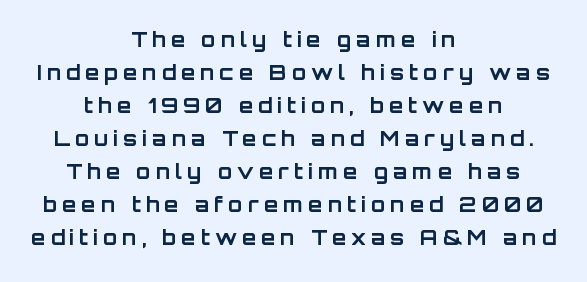
{"italic": "no", "bold": "yes", "underline": "no", "align": "center", "line_spacing": "normal", "line_spacing_ratio": 1.57, "letter_spacing": "wide", "letter_spacing_em": 0.23, "glyph_px": 21}
